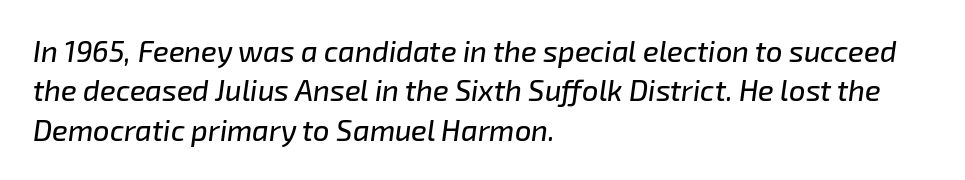
The image shows 29 px text type, italic (leaning right); set left-aligned, normal line spacing (1.36x), normal letter spacing, not underlined; low stroke contrast and a medium x-height.
